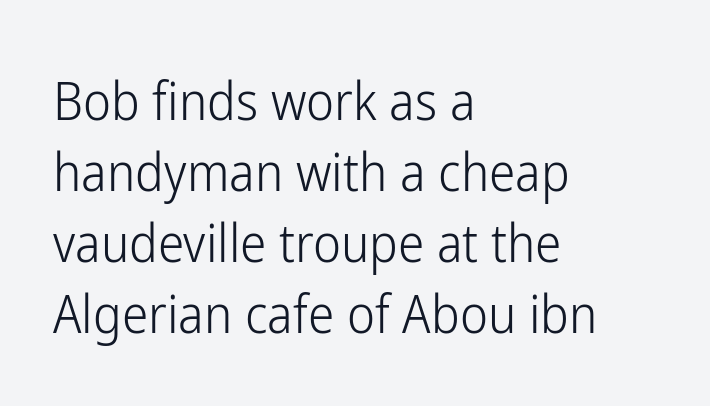
{"serif": "no", "italic": "no", "bold": "no", "weight": "light", "width": "condensed", "stroke_contrast": "low", "x_height": "medium", "monospaced": "no", "underline": "no", "align": "left", "line_spacing": "normal", "line_spacing_ratio": 1.34, "letter_spacing": "normal", "letter_spacing_em": 0.0, "glyph_px": 53}
